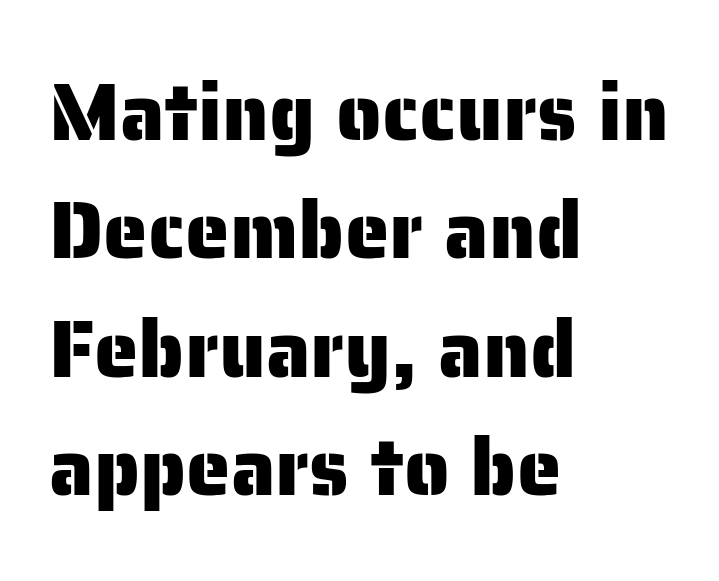
{"serif": "no", "italic": "no", "width": "normal", "stroke_contrast": "low", "x_height": "medium", "monospaced": "no", "underline": "no", "align": "left", "line_spacing": "normal", "line_spacing_ratio": 1.48, "letter_spacing": "normal", "letter_spacing_em": 0.0, "glyph_px": 80}
